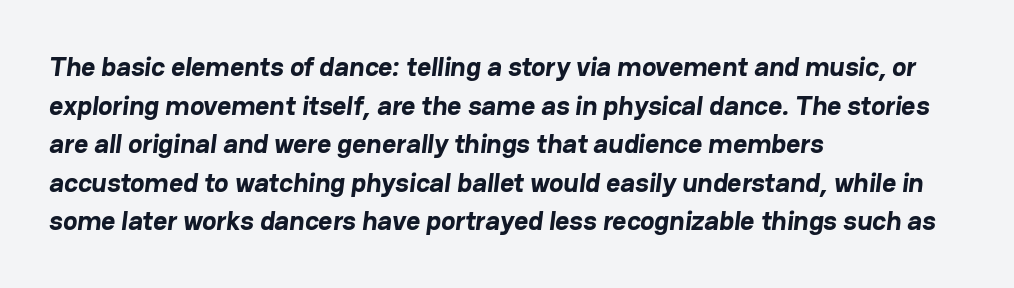
Evenly set lines give the paragraph a standard silhouette. Notice how thick the strokes are: this is what a full bold looks like. Where is the straight margin? On the left. The horizontal fit of the characters is conventional and even.
